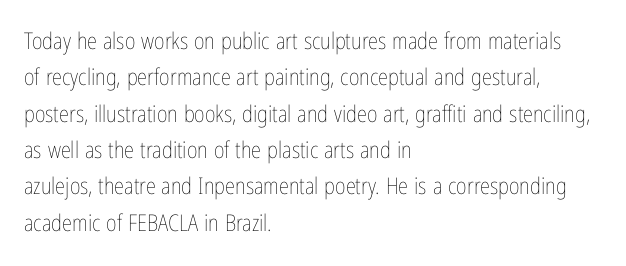
Compared with typical paragraphs, the rows here are spaced about the same. The letterforms sit at book weight or below. Ascenders rise straight up at ninety degrees. The lines are quadded left. Check the space under the baseline: it is left empty. Tracking value appears to be zero — textbook default spacing.
